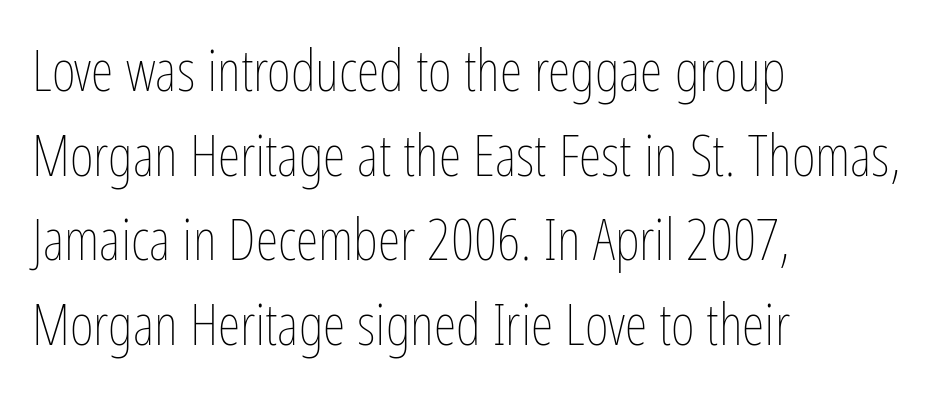
{"italic": "no", "bold": "no", "weight": "thin", "width": "condensed", "stroke_contrast": "low", "x_height": "medium", "monospaced": "no", "underline": "no", "align": "left", "line_spacing": "normal", "line_spacing_ratio": 1.46, "letter_spacing": "normal", "letter_spacing_em": 0.0, "glyph_px": 58}
